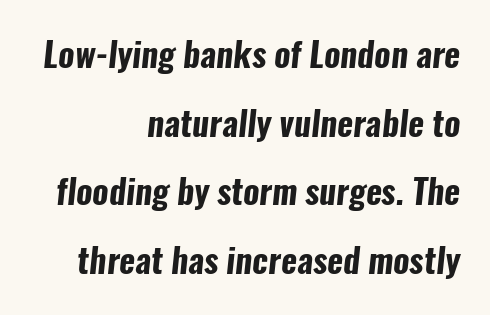
The image shows 34 px bold, condensed sans-serif type; set right-aligned, loose line spacing (2.02x), normal letter spacing, not underlined; low stroke contrast and a medium x-height.
